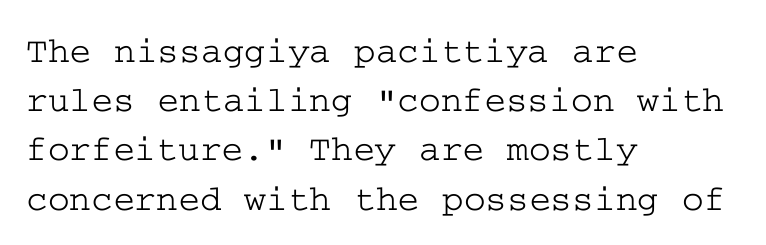
The lettering stays uniformly vertical, giving the passage a roman look. Lines of text with bare space underneath. Reading down the column, the eye jumps a familiar distance to each next line. Are there feet on the stems? There are — it's a serif.
